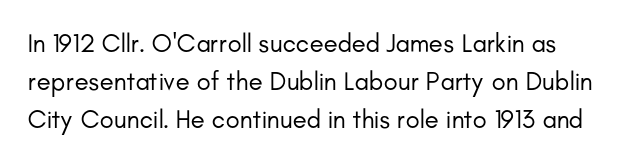
The image shows 26 px text type, upright; set normal line spacing (1.47x), normal letter spacing, not underlined.
